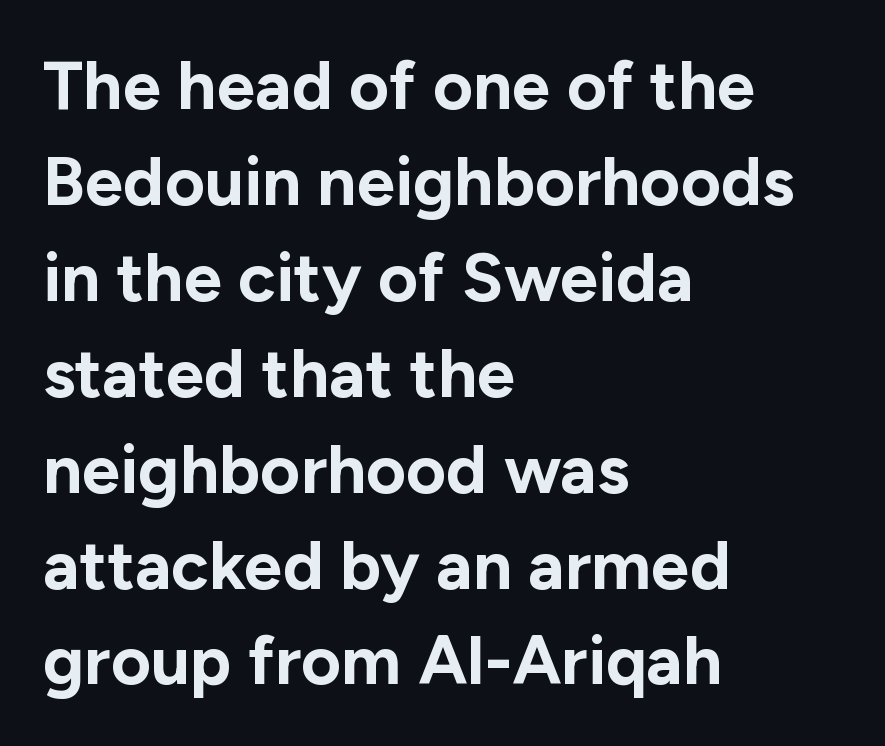
{"serif": "no", "italic": "no", "bold": "yes", "weight": "bold", "width": "normal", "stroke_contrast": "low", "x_height": "medium", "monospaced": "no", "underline": "no", "align": "left", "line_spacing": "normal", "line_spacing_ratio": 1.39, "letter_spacing": "normal", "letter_spacing_em": 0.0, "glyph_px": 69}
